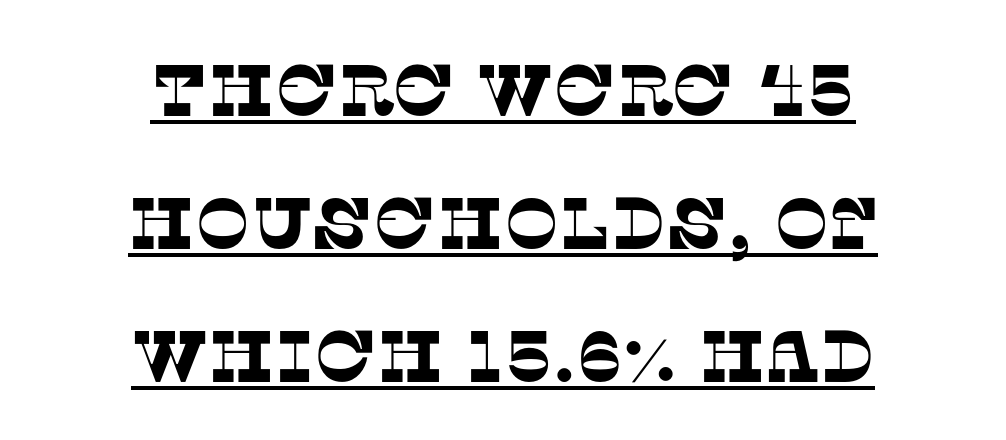
The image shows 73 px serif type; set centered, line spacing 1.82x, normal letter spacing, underlined; low stroke contrast and a large x-height.
